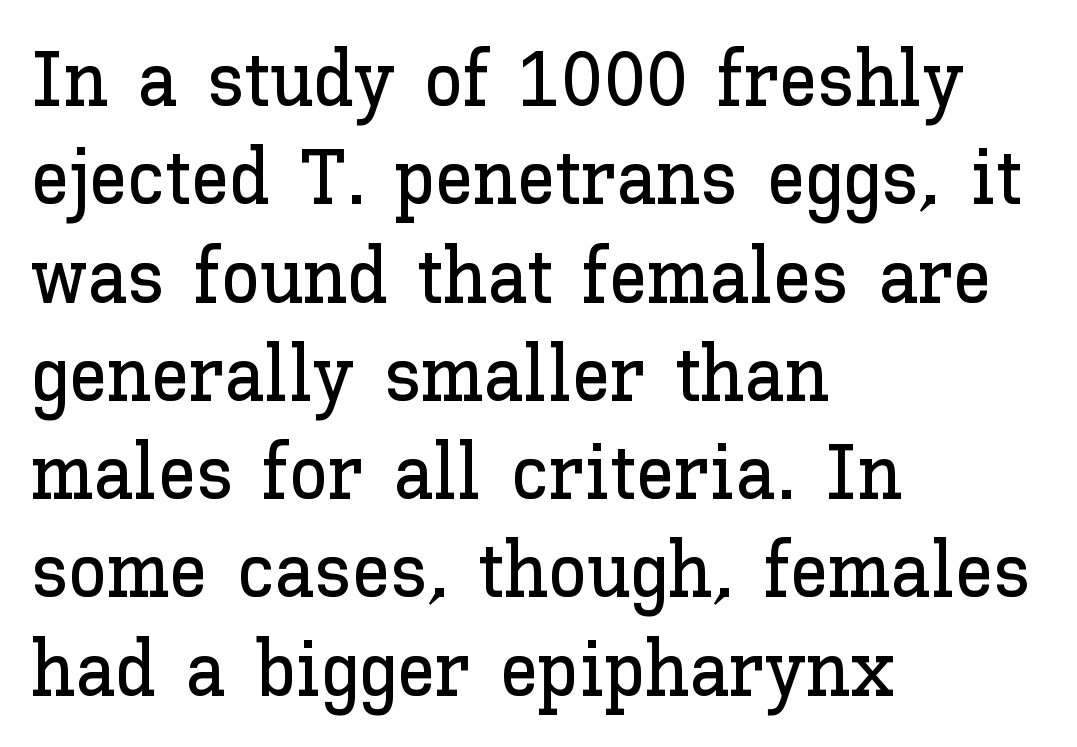
The image shows 78 px text type, upright; set left-aligned, normal line spacing (1.26x), normal letter spacing, not underlined; low stroke contrast and a medium x-height.
